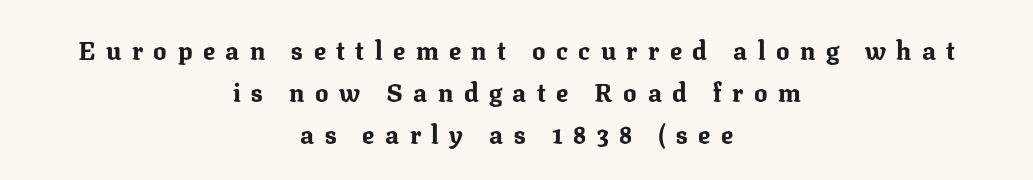
The letterforms stand isolated, each surrounded by extra space. This block has exactly the height ordinary leading produces. Lines of text with bare space underneath. A dark, heavy texture on the line: the type is bold. Every stem runs plumb, perpendicular to the baseline. These lines stack symmetrically, like a column narrowing and widening about its center.
